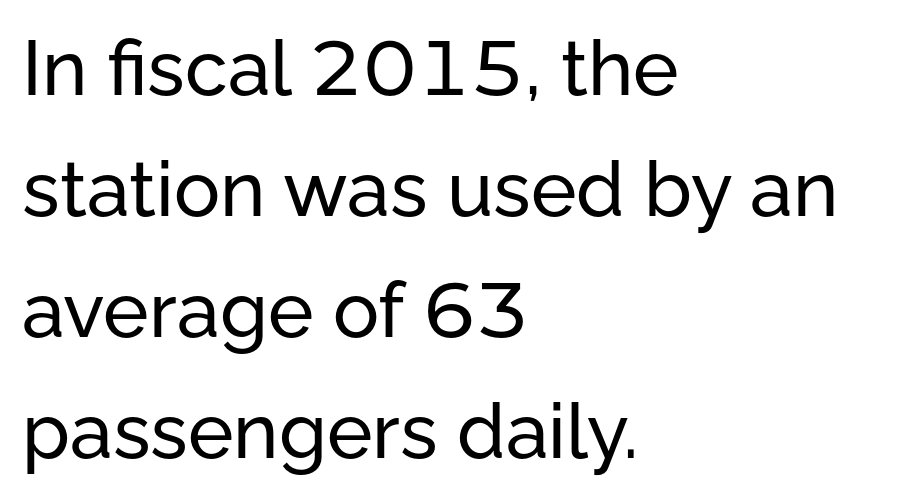
Q: Is the text italic (slanted)? A: No, it is upright.
Q: Is the typeface a serif or a sans-serif typeface? A: Sans-serif.
Q: Is the text underlined? A: No.
Q: How is the paragraph aligned? A: Left-aligned.
Q: Is the spacing between letters normal or unusually wide? A: Normal.
Q: Is the spacing between lines tight, normal or loose? A: Normal.
Q: Width (condensed, normal, or wide)? A: Normal.
Q: Stroke contrast? A: Low.
Q: x-height? A: Medium.
Q: Monospaced? A: No.
